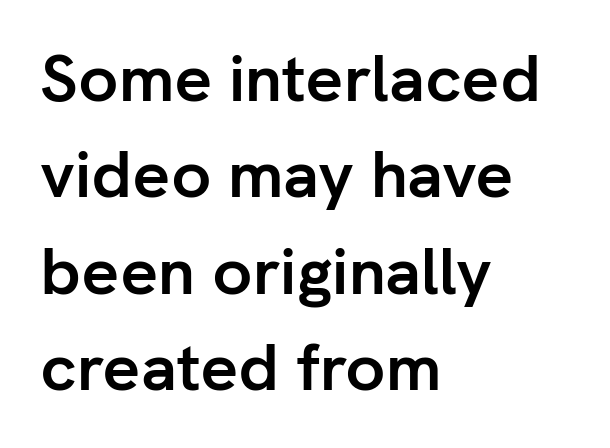
The image shows 66 px semibold sans-serif type, upright; set left-aligned, normal line spacing (1.46x), normal letter spacing, not underlined; low stroke contrast and a medium x-height.
